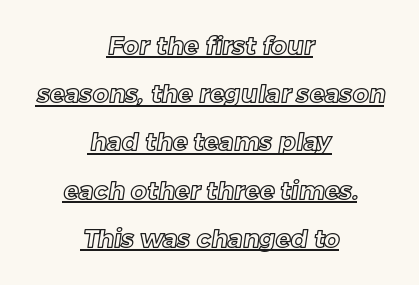
Short and long lines alike share a common midpoint. Whoever set this chose breathing room over compactness in the vertical rhythm. The face used here appears with an underline applied. Standard letterfit; no display-style spreading of the glyphs.
